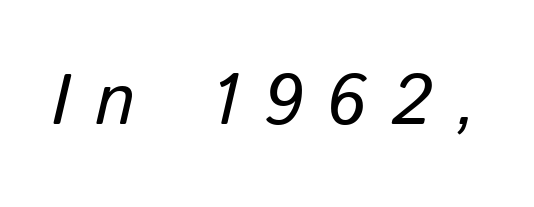
{"italic": "yes", "lean": "right", "slant_degrees": 13, "width": "normal", "stroke_contrast": "low", "x_height": "medium", "monospaced": "no", "underline": "no", "letter_spacing": "wide", "letter_spacing_em": 0.35, "glyph_px": 72}
